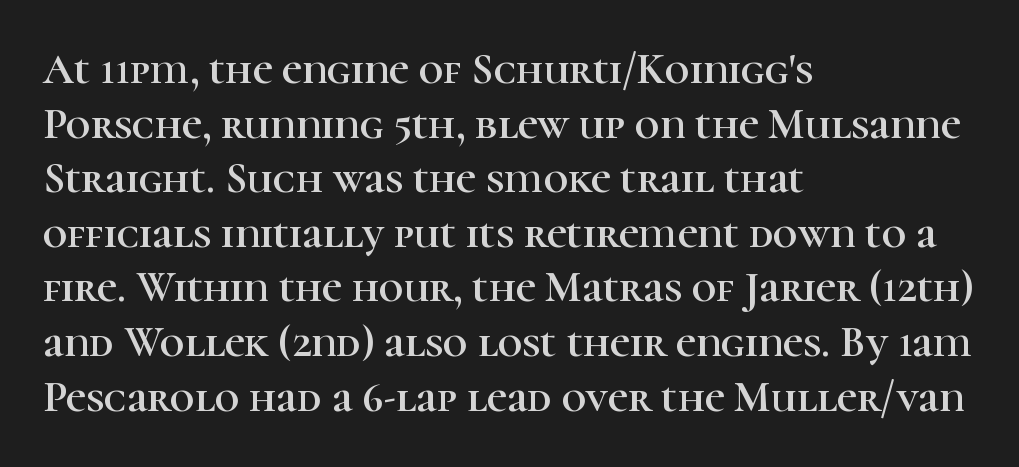
The image shows 43 px serif type, upright; set left-aligned, normal line spacing (1.27x), normal letter spacing, not underlined; high stroke contrast and a medium x-height.
